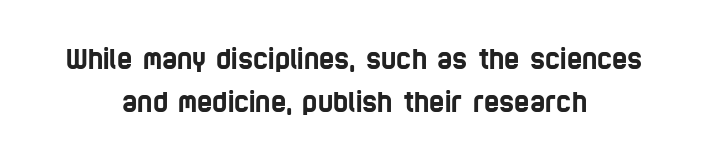
Q: Is the text underlined? A: No.
Q: How is the paragraph aligned? A: Centered.
Q: Is the spacing between letters normal or unusually wide? A: Normal.
Q: Is the spacing between lines tight, normal or loose? A: Normal.
